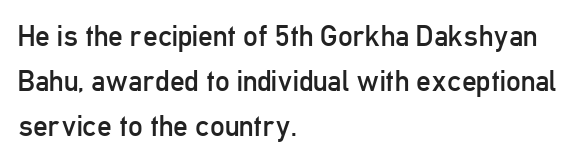
The words here are not underlined. Honestly, the row spacing looks completely unremarkable. No chunkiness to these letters — they're not bold. Look at the tracking — it's just the regular setting, nothing added. Think of a printed novel: that variable character pitch is what you see here. To sum up the face: it is a sans, with no serifs.
